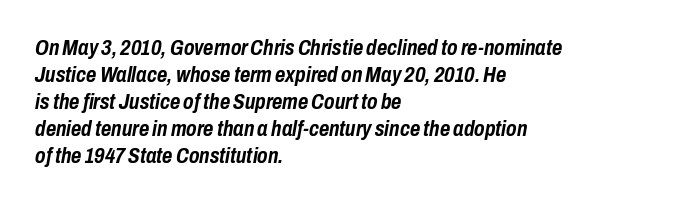
The image shows 22 px bold type, italic (leaning right); set left-aligned, line spacing 1.23x, normal letter spacing, not underlined.
